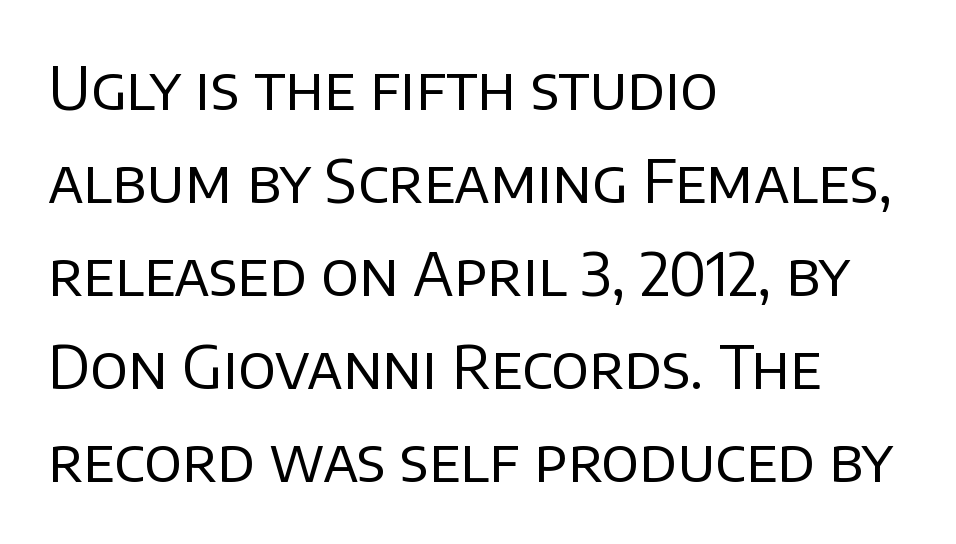
{"serif": "no", "italic": "no", "bold": "no", "weight": "regular", "width": "normal", "stroke_contrast": "low", "x_height": "large", "monospaced": "no", "underline": "no", "align": "left", "line_spacing": "normal", "line_spacing_ratio": 1.55, "letter_spacing": "normal", "letter_spacing_em": 0.0, "glyph_px": 60}
